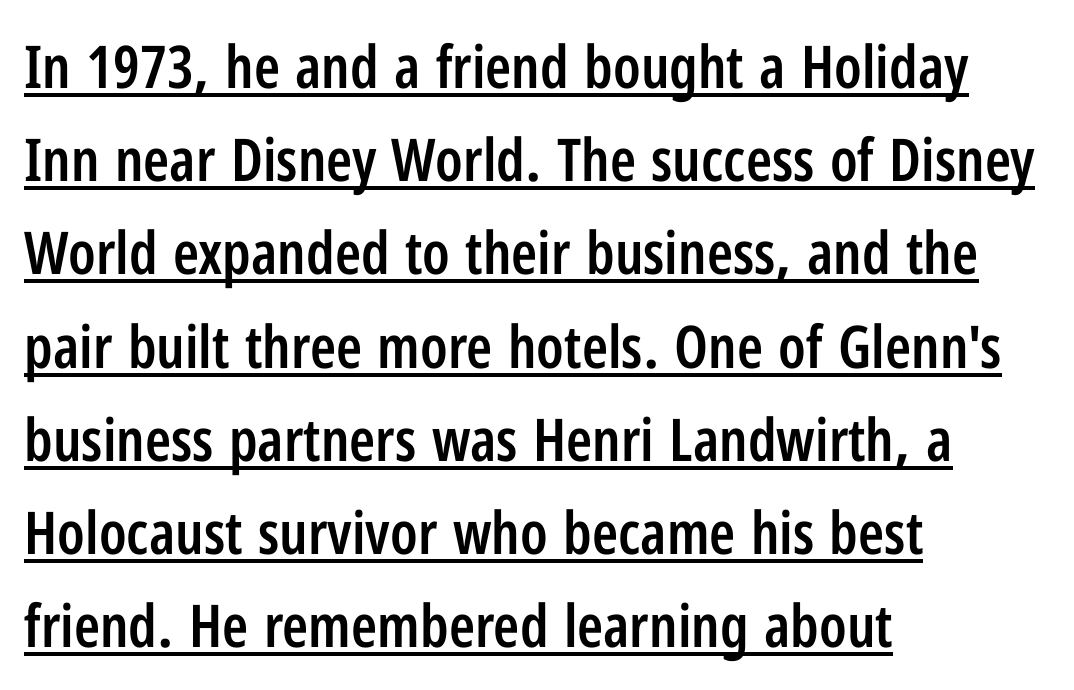
The image shows 59 px semibold, condensed sans-serif type, upright; set left-aligned, normal line spacing (1.58x), normal letter spacing, underlined; low stroke contrast and a medium x-height.
